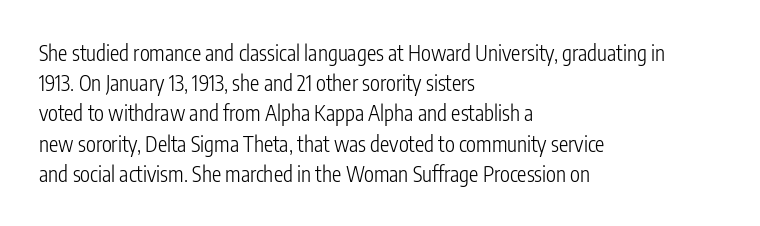
{"italic": "no", "bold": "no", "underline": "no", "align": "left", "line_spacing": "normal", "line_spacing_ratio": 1.44, "letter_spacing": "normal", "letter_spacing_em": 0.0, "glyph_px": 21}
